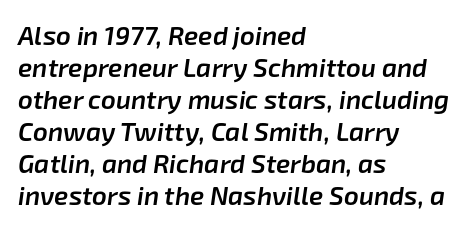
In terms of posture, this sample is oblique. Typographic density is moderately raised because the face is semibold. Observe the ordinary spacing: letters are neighbours, not strangers. A student would call this left alignment; a typographer would say flush left, rag right. Underlining? Definitely not there.
